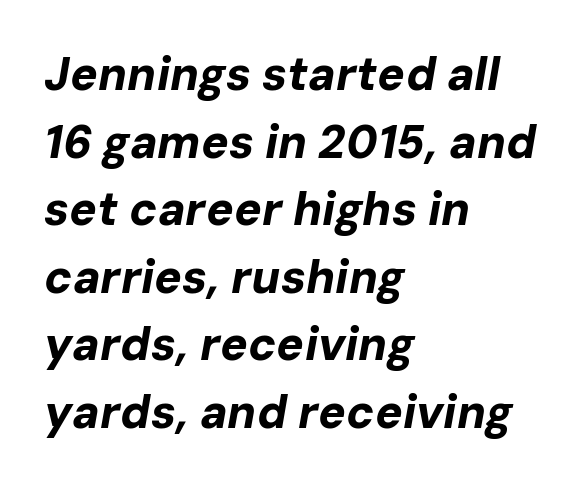
{"italic": "yes", "lean": "right", "slant_degrees": 10, "bold": "yes", "weight": "bold", "width": "normal", "stroke_contrast": "low", "x_height": "medium", "monospaced": "no", "underline": "no", "align": "left", "line_spacing": "normal", "line_spacing_ratio": 1.47, "letter_spacing": "normal", "letter_spacing_em": 0.0, "glyph_px": 46}
